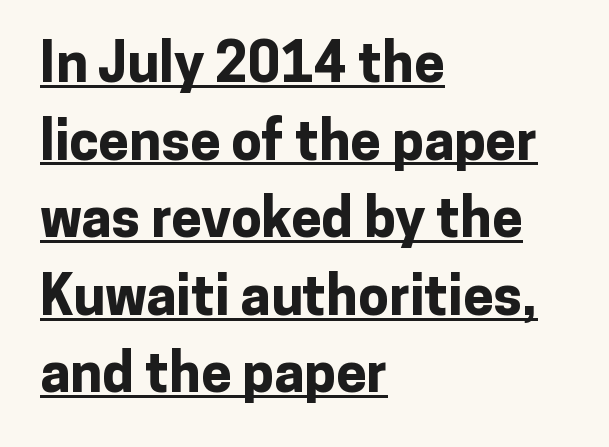
Q: Is the text bold? A: Yes.
Q: Is the text italic (slanted)? A: No, it is upright.
Q: Is the typeface a serif or a sans-serif typeface? A: Sans-serif.
Q: Is the text underlined? A: Yes.
Q: How is the paragraph aligned? A: Left-aligned.
Q: Is the spacing between letters normal or unusually wide? A: Normal.
Q: Is the spacing between lines tight, normal or loose? A: Normal.
Q: Width (condensed, normal, or wide)? A: Normal.
Q: Stroke contrast? A: Low.
Q: x-height? A: Medium.
Q: Monospaced? A: No.
